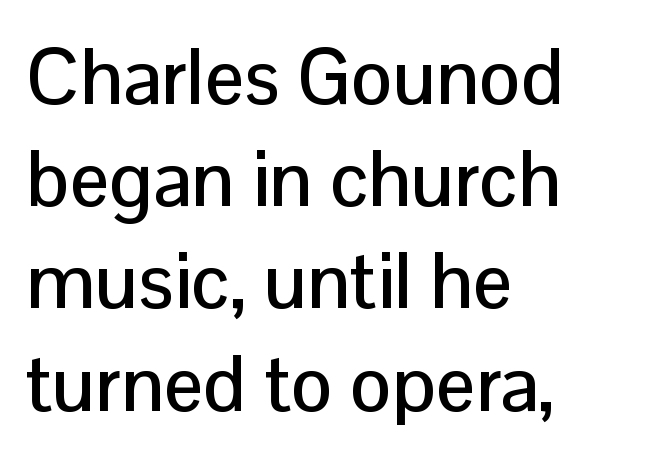
{"serif": "no", "italic": "no", "width": "normal", "stroke_contrast": "low", "x_height": "medium", "monospaced": "no", "underline": "no", "align": "left", "line_spacing": "normal", "line_spacing_ratio": 1.31, "letter_spacing": "normal", "letter_spacing_em": 0.0, "glyph_px": 78}
